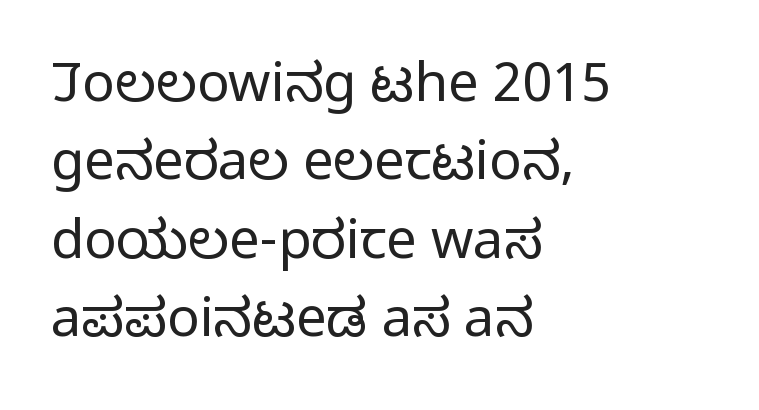
The image shows 54 px regular-weight, condensed sans-serif type, upright; set left-aligned, normal line spacing (1.45x), normal letter spacing, not underlined; low stroke contrast and a large x-height.
